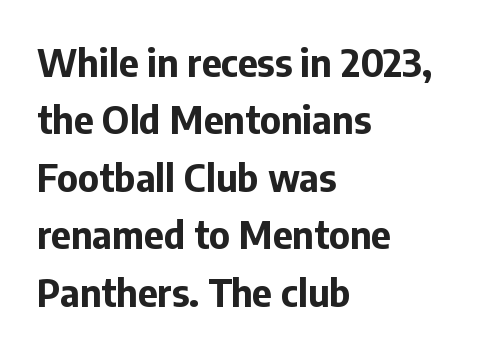
The image shows 38 px bold sans-serif type, upright; set left-aligned, normal line spacing (1.51x), normal letter spacing, not underlined; low stroke contrast and a medium x-height.
